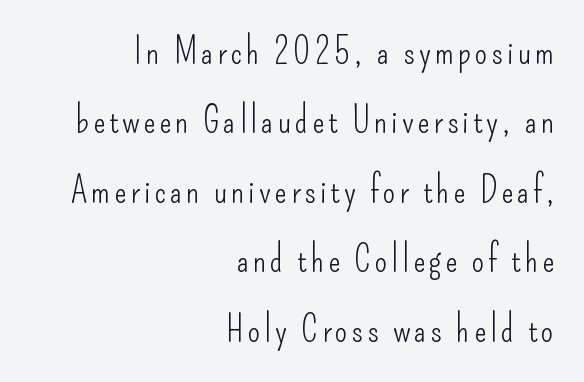
Q: Is the text bold? A: No.
Q: Is the text italic (slanted)? A: No, it is upright.
Q: Is the typeface a serif or a sans-serif typeface? A: Sans-serif.
Q: Is the text underlined? A: No.
Q: How is the paragraph aligned? A: Right-aligned.
Q: Is the spacing between lines tight, normal or loose? A: Loose.
Q: Width (condensed, normal, or wide)? A: Condensed.
Q: Stroke contrast? A: Low.
Q: x-height? A: Small.
Q: Monospaced? A: No.
